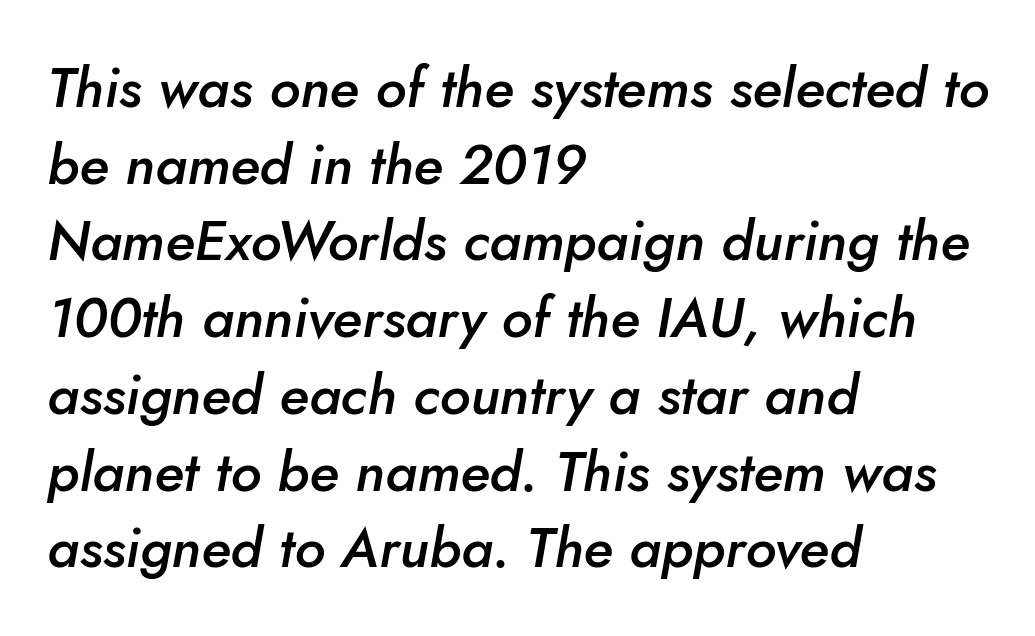
Q: Is the text bold? A: Semi-bold.
Q: Is the text italic (slanted)? A: Yes, it leans right by about 5 degrees.
Q: Is the text underlined? A: No.
Q: How is the paragraph aligned? A: Left-aligned.
Q: Is the spacing between letters normal or unusually wide? A: Normal.
Q: Is the spacing between lines tight, normal or loose? A: Normal.
Q: Width (condensed, normal, or wide)? A: Normal.
Q: Stroke contrast? A: Low.
Q: x-height? A: Small.
Q: Monospaced? A: No.
